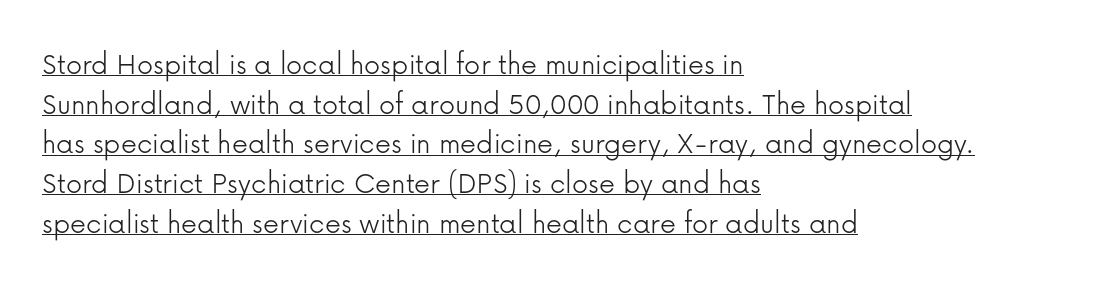
Underlined type. Teacher's note: observe the even left margin — that is flush-left alignment. Quick note: not italic, upright. Between one letter and the next there's only the usual sliver of space.
